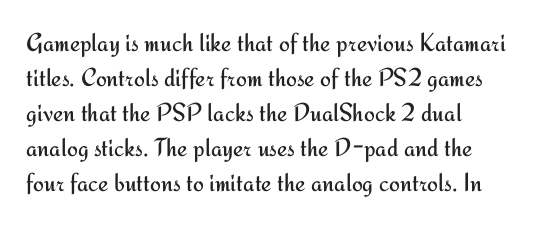
{"italic": "no", "bold": "no", "underline": "no", "line_spacing": "normal", "line_spacing_ratio": 1.35, "letter_spacing": "normal", "letter_spacing_em": 0.0, "glyph_px": 26}
